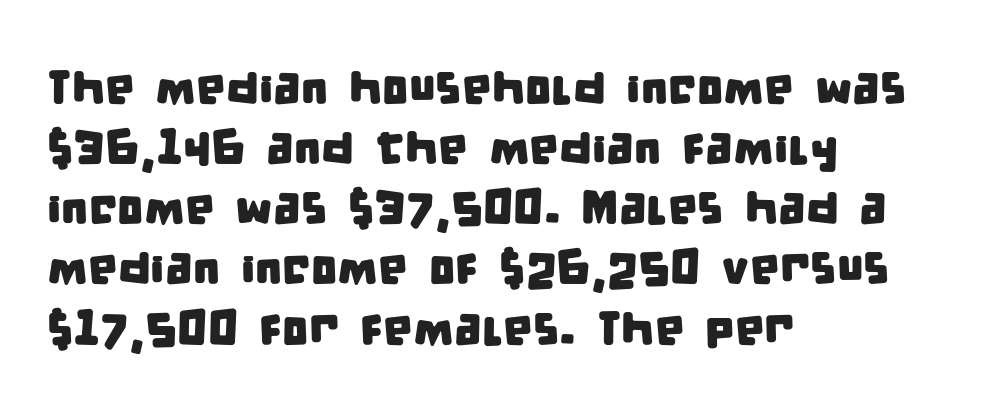
In terms of letterform style, serifs are entirely absent. Has an underline been added? It has not. The lines sit at an ordinary, default distance from one another. Proportional: the letters do not fall into vertical columns.
